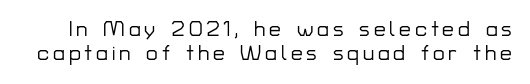
{"italic": "no", "underline": "no", "line_spacing": "tight", "line_spacing_ratio": 1.12, "glyph_px": 21}
